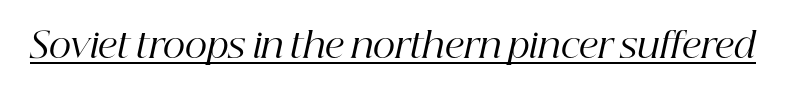
Nobody touched the tracking dial on this one. Each line of the rendering has a horizontal stroke beneath the glyphs. Observe the lean: these are italic letterforms. The letters advance in unequal steps, a hallmark of proportional type. Letterform terminals end in serifs throughout the passage.
